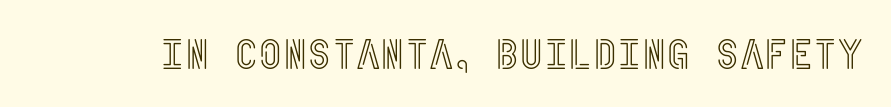
Tall strokes in this sample are plumb rather than angled. Clear beneath every line of the passage. This rendering leaves character spacing at its baseline value.
